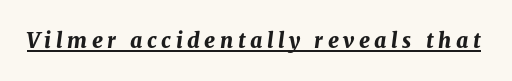
The text carries the slant typical of an italic or oblique font. Caption: expanded tracking, letters set apart. Typographic density is high because the face is bold. Caption: lettering with a line underneath.
